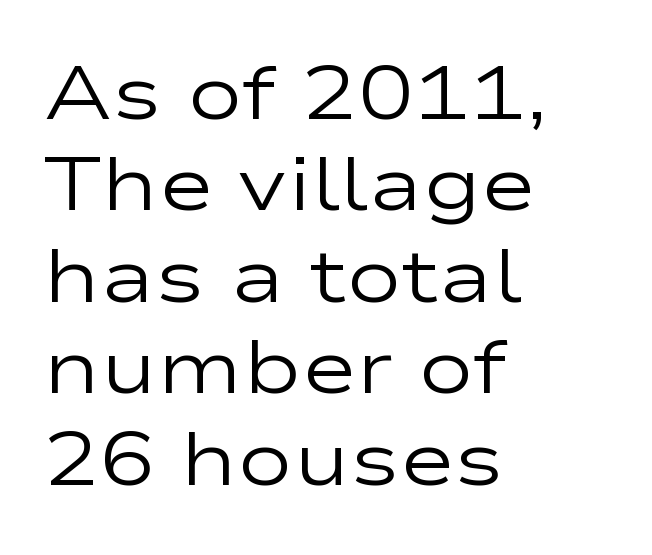
The image shows 75 px regular-weight, wide sans-serif type, upright; set left-aligned, line spacing 1.22x, normal letter spacing, not underlined; low stroke contrast and a medium x-height.
